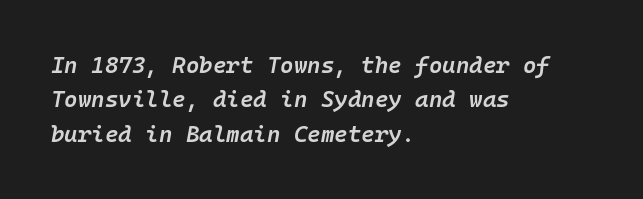
{"italic": "yes", "lean": "right", "slant_degrees": 10, "bold": "semi", "underline": "no", "align": "left", "line_spacing": "normal", "line_spacing_ratio": 1.49, "letter_spacing": "normal", "letter_spacing_em": 0.0, "glyph_px": 23}
